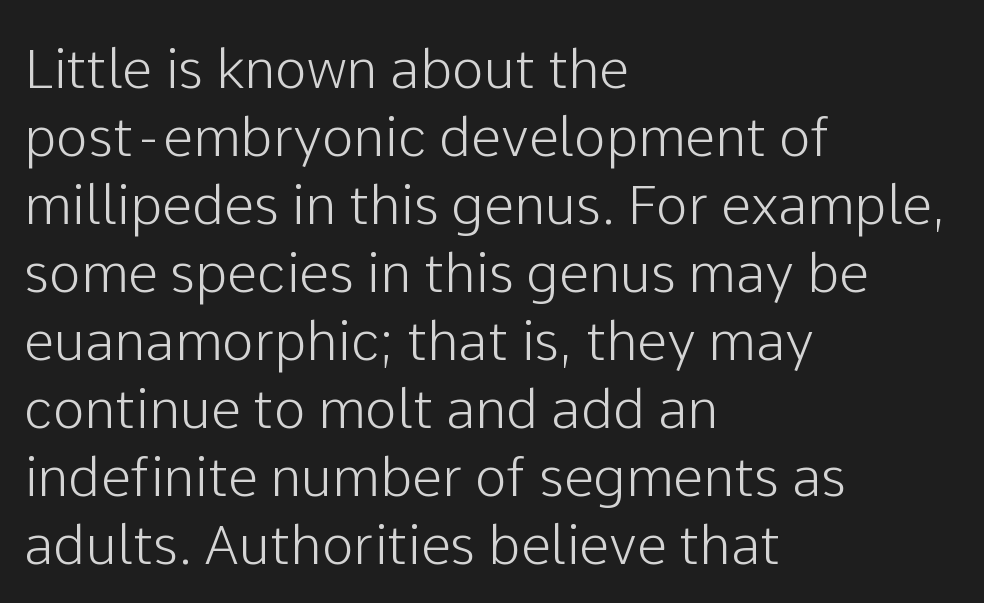
Reading down the column, the eye jumps a familiar distance to each next line. The letters stand straight up with perfectly vertical stems. Observe the ordinary spacing: letters are neighbours, not strangers. This sample has the flowing, uneven cadence of proportional lettering. Caption: multi-line text, flush left, ragged right.
